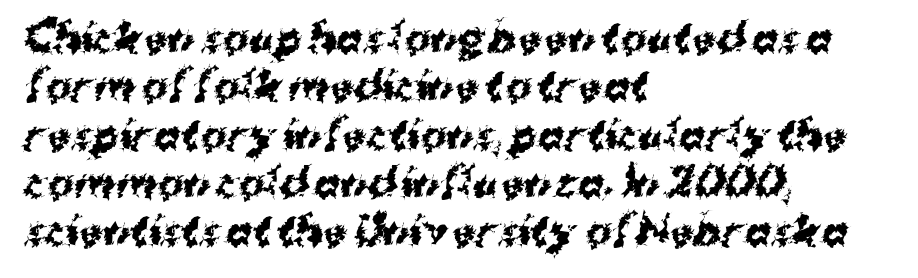
Thick stems and heavy bowls — unmistakably bold. This rendering features lettering with no underline. Teacher's note: observe the even left margin — that is flush-left alignment. Stroke terminals: plain, sans-serif.
